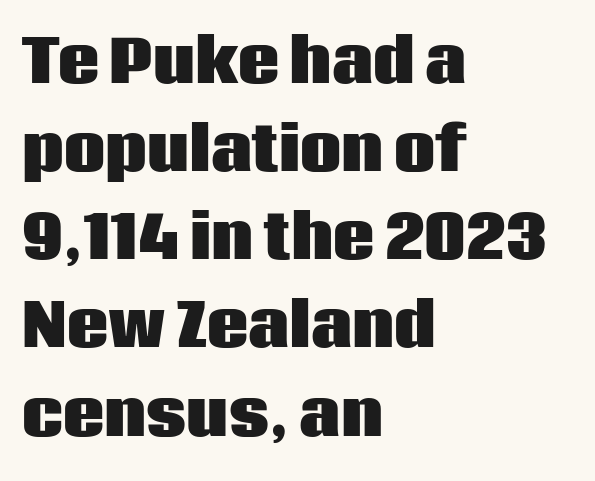
The image shows 58 px heavy sans-serif type, upright; set left-aligned, normal line spacing (1.52x), normal letter spacing, not underlined; low stroke contrast and a large x-height.
